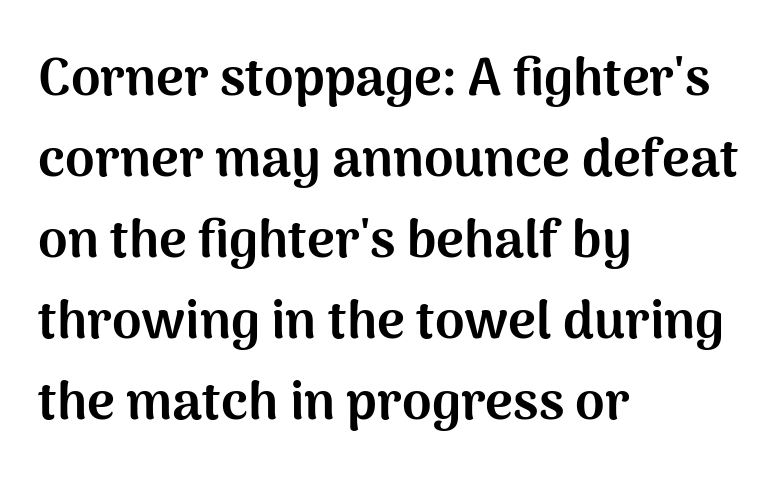
Q: Is the text bold? A: Yes.
Q: Is the text italic (slanted)? A: No, it is upright.
Q: Is the typeface a serif or a sans-serif typeface? A: Sans-serif.
Q: Is the text underlined? A: No.
Q: How is the paragraph aligned? A: Left-aligned.
Q: Is the spacing between letters normal or unusually wide? A: Normal.
Q: Is the spacing between lines tight, normal or loose? A: Normal.
Q: Width (condensed, normal, or wide)? A: Normal.
Q: Stroke contrast? A: Medium.
Q: x-height? A: Medium.
Q: Monospaced? A: No.
